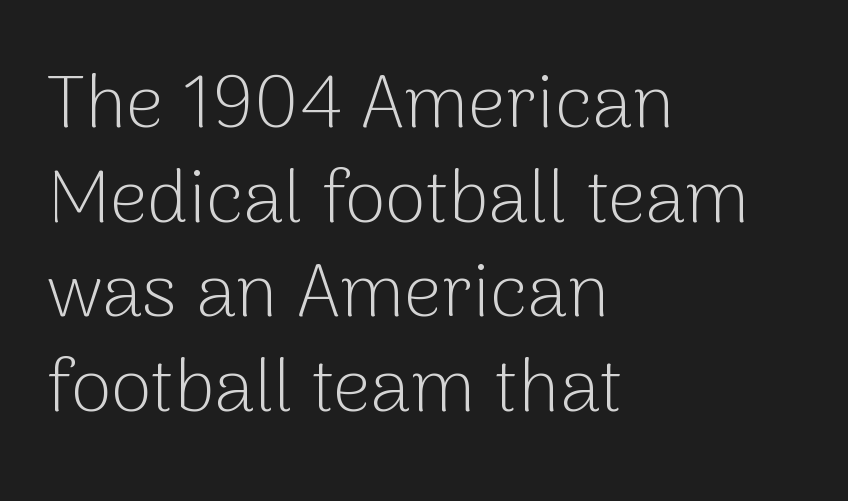
A typesetter would call this leading conventional body-copy spacing. Are there feet on the stems? There aren't — it's a sans. Is this a fixed-width face? No — the glyphs have proportional, varying widths. No chunkiness to these letters — they're not bold. The typesetter chose a ragged-right arrangement here. This rendering leaves character spacing at its baseline value.
